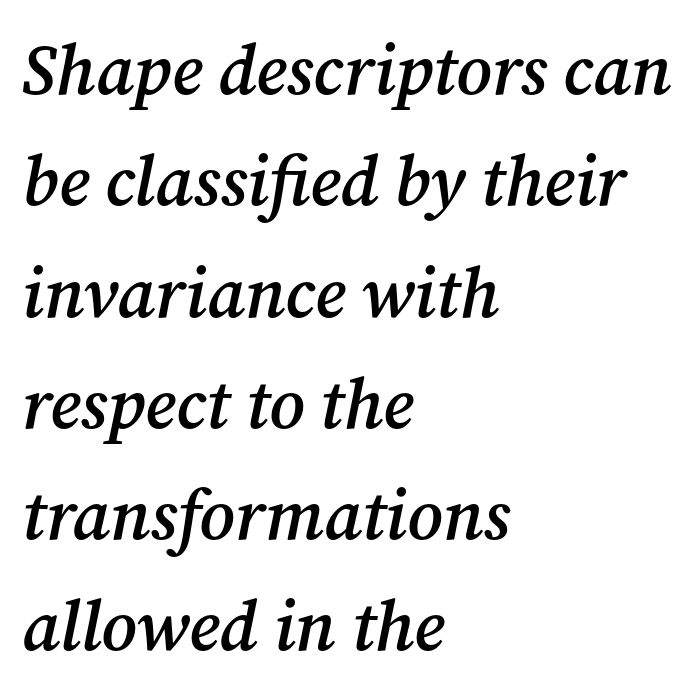
Q: Is the text bold? A: Semi-bold.
Q: Is the text italic (slanted)? A: Yes, it leans right by about 12 degrees.
Q: Is the typeface a serif or a sans-serif typeface? A: Serif.
Q: Is the text underlined? A: No.
Q: How is the paragraph aligned? A: Left-aligned.
Q: Is the spacing between letters normal or unusually wide? A: Normal.
Q: Is the spacing between lines tight, normal or loose? A: Normal.
Q: Width (condensed, normal, or wide)? A: Normal.
Q: Stroke contrast? A: Medium.
Q: x-height? A: Medium.
Q: Monospaced? A: No.
